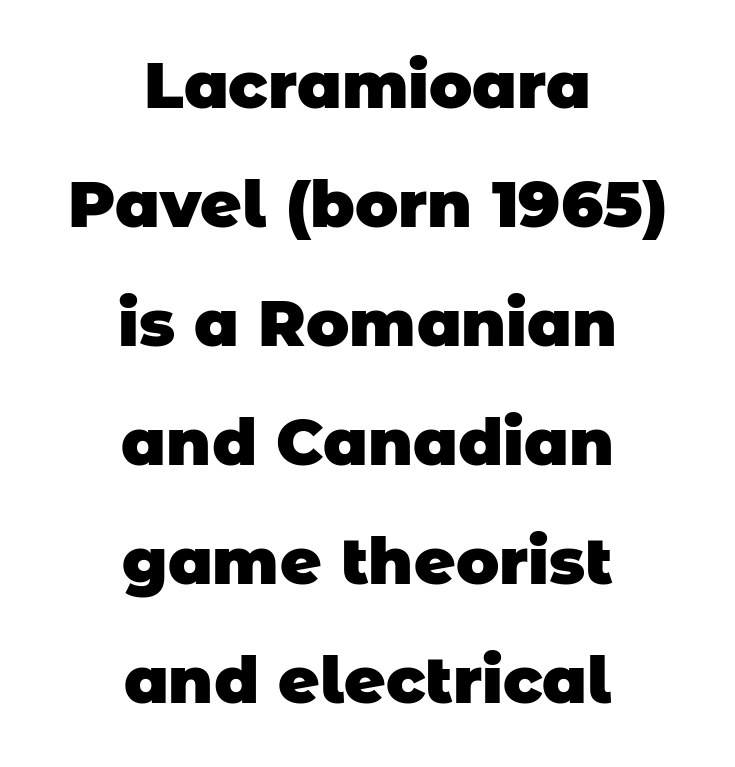
Q: Is the text bold? A: Yes.
Q: Is the typeface a serif or a sans-serif typeface? A: Sans-serif.
Q: Is the text underlined? A: No.
Q: How is the paragraph aligned? A: Centered.
Q: Is the spacing between letters normal or unusually wide? A: Normal.
Q: Width (condensed, normal, or wide)? A: Normal.
Q: Stroke contrast? A: Low.
Q: x-height? A: Large.
Q: Monospaced? A: No.
